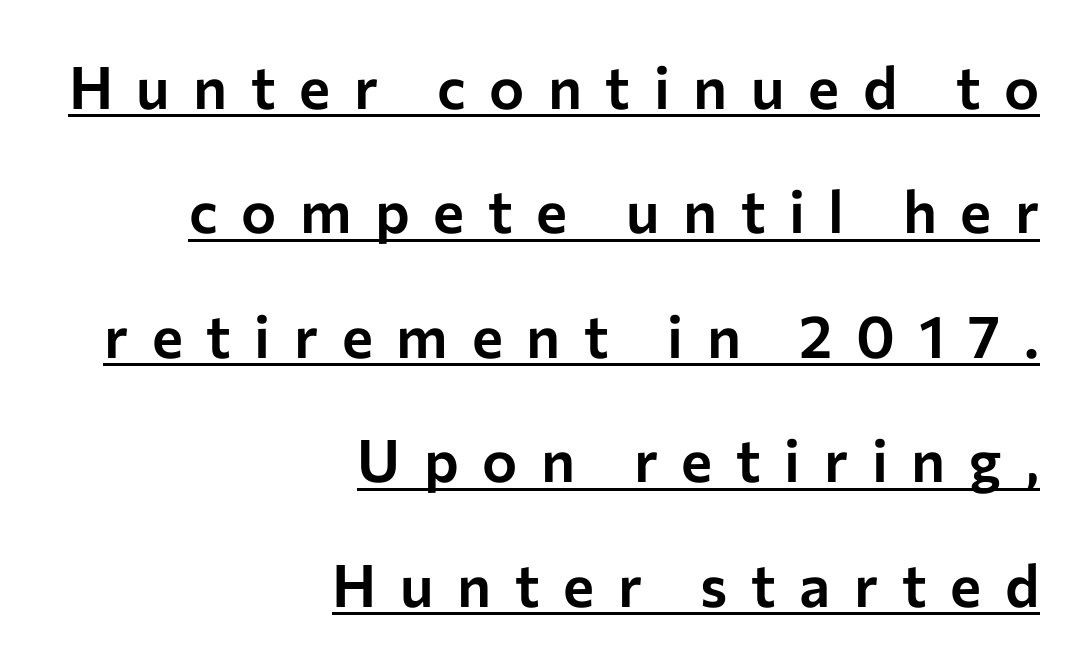
The image shows 59 px sans-serif type, upright; set right-aligned, loose line spacing (2.11x), unusually wide letter spacing (+0.4 em), underlined; low stroke contrast and a medium x-height.
